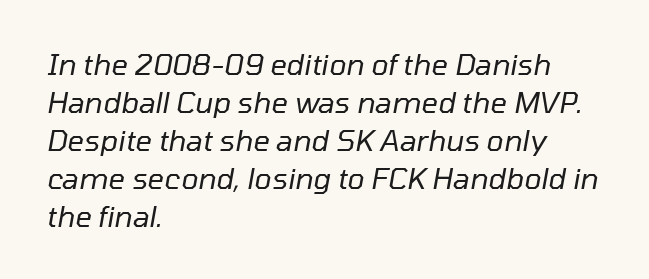
The image shows 29 px regular-weight type, italic (leaning right); set left-aligned, normal line spacing (1.31x), normal letter spacing, not underlined; low stroke contrast and a medium x-height.
